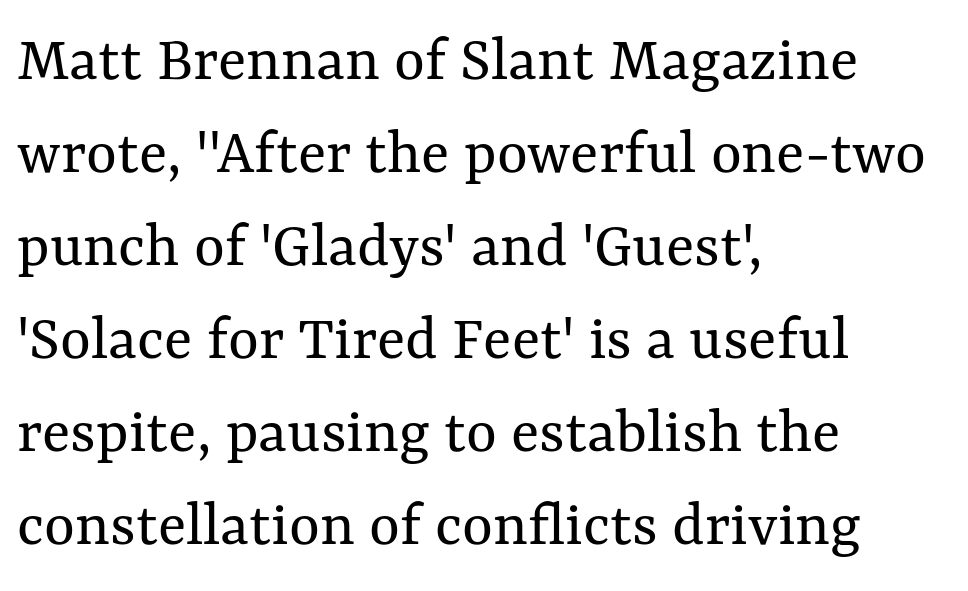
{"italic": "no", "bold": "no", "weight": "regular", "width": "normal", "stroke_contrast": "medium", "x_height": "medium", "monospaced": "no", "underline": "no", "align": "left", "line_spacing": "normal", "line_spacing_ratio": 1.41, "letter_spacing": "normal", "letter_spacing_em": 0.0, "glyph_px": 66}
